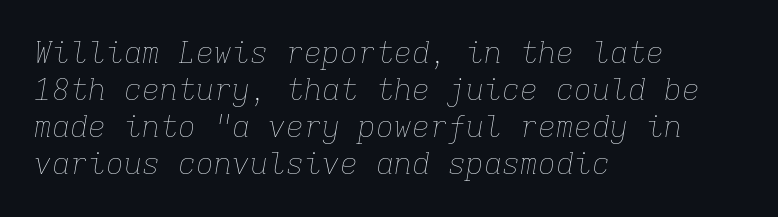
{"italic": "yes", "lean": "right", "slant_degrees": 9, "bold": "no", "weight": "thin", "width": "normal", "stroke_contrast": "low", "x_height": "medium", "monospaced": "yes", "underline": "no", "align": "left", "line_spacing_ratio": 1.23, "letter_spacing": "normal", "letter_spacing_em": 0.0, "glyph_px": 30}
